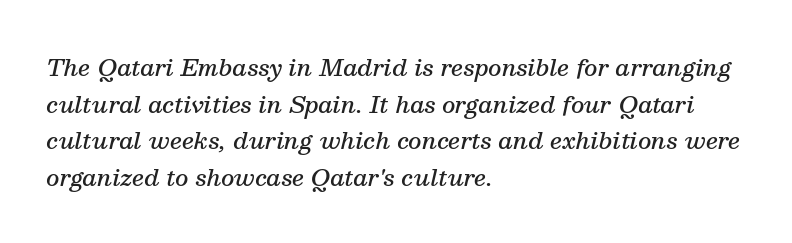
{"italic": "yes", "lean": "right", "slant_degrees": 13, "bold": "semi", "underline": "no", "align": "left", "line_spacing": "normal", "line_spacing_ratio": 1.59, "letter_spacing": "normal", "letter_spacing_em": 0.0, "glyph_px": 23}
